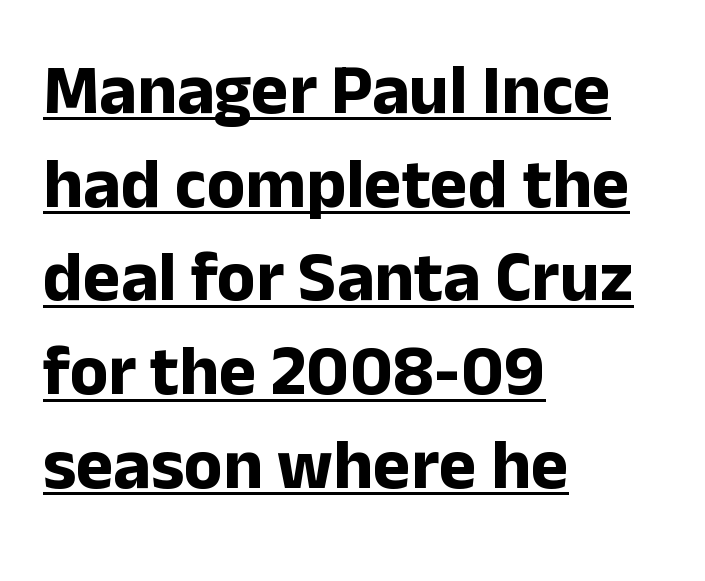
Q: Is the text bold? A: Yes.
Q: Is the text italic (slanted)? A: No, it is upright.
Q: Is the typeface a serif or a sans-serif typeface? A: Sans-serif.
Q: Is the text underlined? A: Yes.
Q: How is the paragraph aligned? A: Left-aligned.
Q: Is the spacing between letters normal or unusually wide? A: Normal.
Q: Is the spacing between lines tight, normal or loose? A: Normal.
Q: Width (condensed, normal, or wide)? A: Normal.
Q: Stroke contrast? A: Low.
Q: x-height? A: Medium.
Q: Monospaced? A: No.
